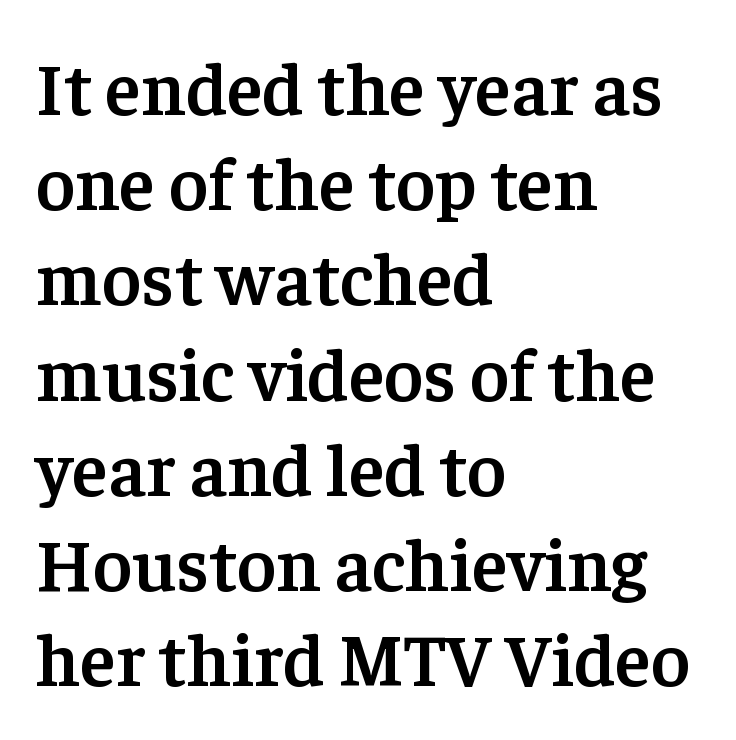
Emphasis by weight is partial: semibold. Here the glyphs are tracked normally, forming tight word shapes. In terms of posture, this sample is upright. Honestly, there is no underline to notice here at all. Stroke terminals: seriffed. Summary of vertical rhythm: regular, with standard interline spacing.
